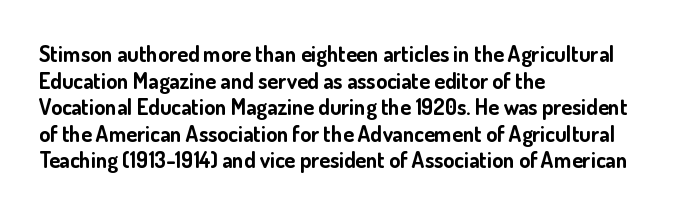
{"italic": "no", "bold": "yes", "underline": "no", "align": "left", "line_spacing_ratio": 1.21, "letter_spacing": "normal", "letter_spacing_em": 0.0, "glyph_px": 22}
